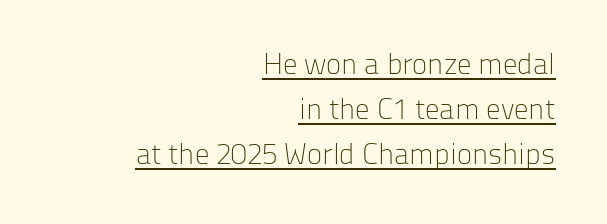
In terms of posture, this sample is upright. Compared with undecorated copy, this sample adds a rule below the words. Think standard paragraph weight, or any step lighter than that. The passage is arranged like a letterhead date or caption credit — flush right. Is there much room between lines? A standard amount, neither cramped nor airy. The line texture is even and compact thanks to regular tracking.
